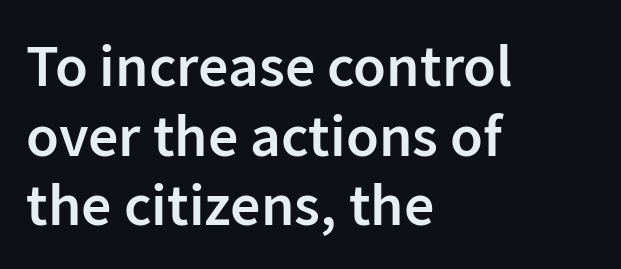
{"serif": "no", "italic": "no", "bold": "semi", "weight": "semibold", "width": "normal", "stroke_contrast": "low", "x_height": "medium", "monospaced": "no", "underline": "no", "align": "left", "line_spacing_ratio": 1.16, "letter_spacing": "normal", "letter_spacing_em": 0.0, "glyph_px": 60}
